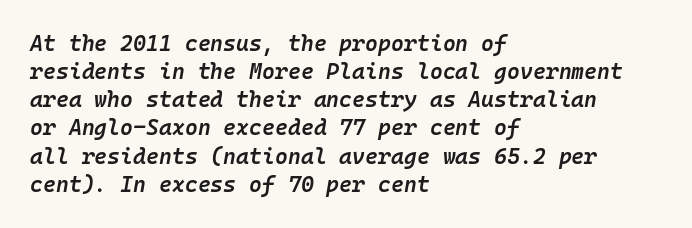
The letters sit at their default tracking, neither squeezed nor spread. The rendering uses a moderate line-height, typical for paragraphs. Short and long lines alike share a common starting point at left. Observe the lean: these are italic letterforms.
